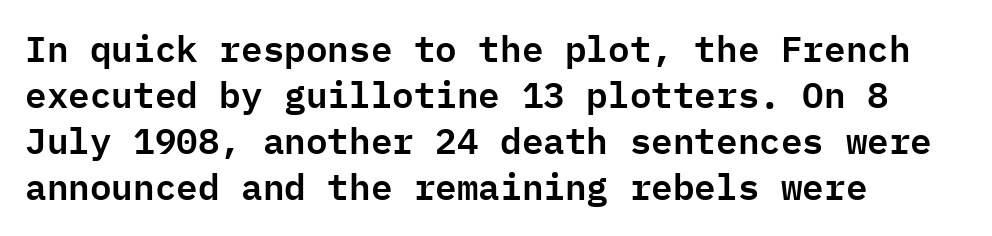
Each word holds together tightly as a unit, with standard inter-letter gaps. These lines are rendered in a fixed-pitch font. The letters stand upright; this is a roman face. If you measured baseline to baseline, you'd find a middling distance.
